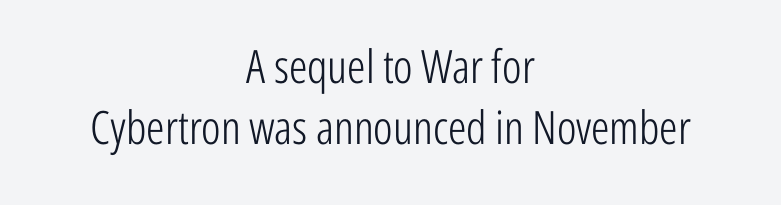
{"serif": "no", "italic": "no", "bold": "no", "weight": "light", "width": "condensed", "stroke_contrast": "low", "x_height": "medium", "monospaced": "no", "underline": "no", "align": "center", "line_spacing": "normal", "line_spacing_ratio": 1.33, "letter_spacing": "normal", "letter_spacing_em": 0.0, "glyph_px": 46}
